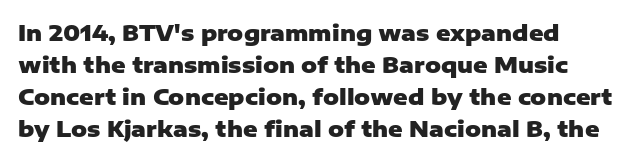
{"italic": "no", "bold": "yes", "underline": "no", "line_spacing": "normal", "line_spacing_ratio": 1.45, "letter_spacing": "normal", "letter_spacing_em": 0.0, "glyph_px": 22}
